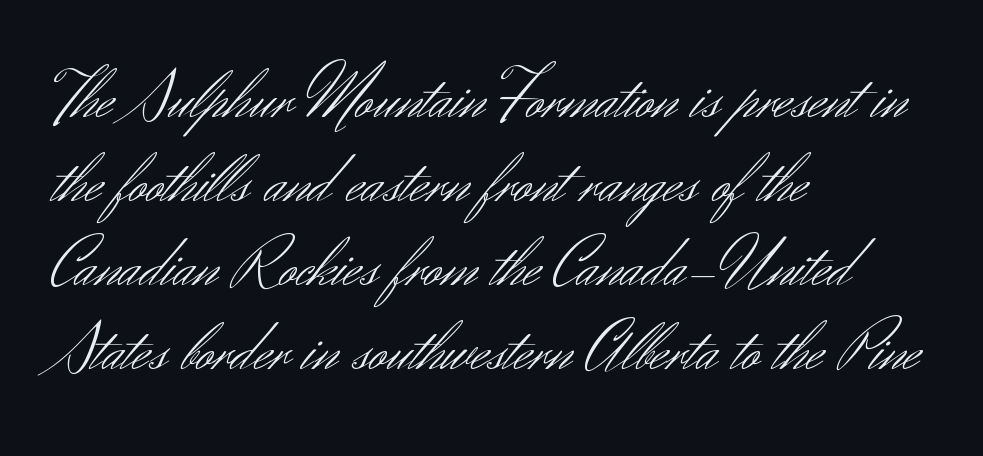
The gap between lines stays unmarked. Short and long lines alike share a common starting point at left. The typeface chosen for these lines omits serifs.
